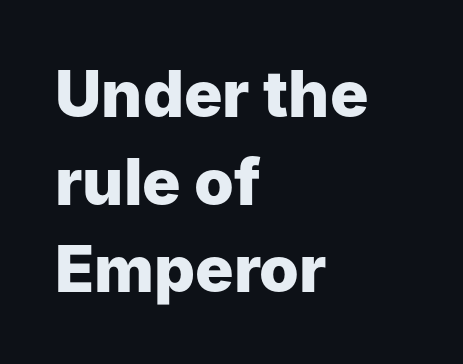
The image shows 64 px heavy sans-serif type, upright; set left-aligned, normal line spacing (1.37x), normal letter spacing, not underlined; low stroke contrast and a medium x-height.
